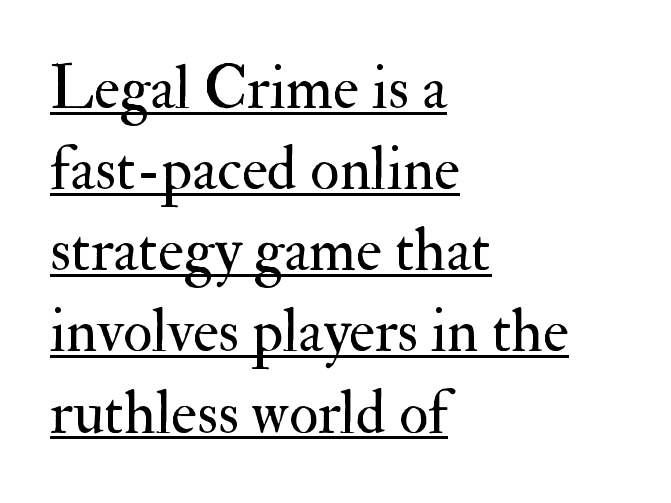
Q: Is the text bold? A: No.
Q: Is the text italic (slanted)? A: No, it is upright.
Q: Is the typeface a serif or a sans-serif typeface? A: Serif.
Q: Is the text underlined? A: Yes.
Q: How is the paragraph aligned? A: Left-aligned.
Q: Is the spacing between letters normal or unusually wide? A: Normal.
Q: Is the spacing between lines tight, normal or loose? A: Normal.
Q: Width (condensed, normal, or wide)? A: Normal.
Q: Stroke contrast? A: Medium.
Q: x-height? A: Small.
Q: Monospaced? A: No.
